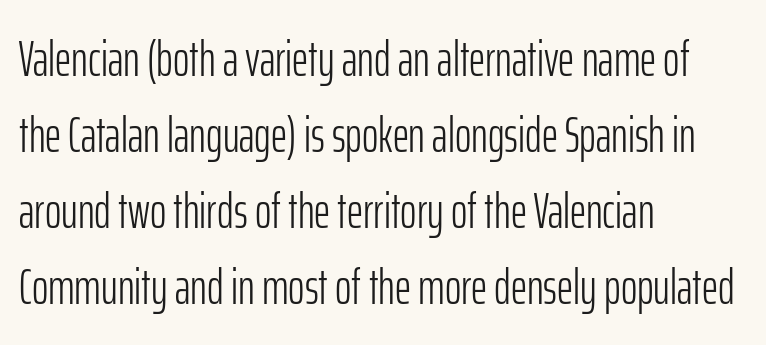
{"serif": "no", "italic": "no", "bold": "no", "weight": "light", "width": "condensed", "stroke_contrast": "low", "x_height": "medium", "monospaced": "no", "underline": "no", "align": "left", "line_spacing": "normal", "line_spacing_ratio": 1.52, "letter_spacing": "normal", "letter_spacing_em": 0.0, "glyph_px": 50}
